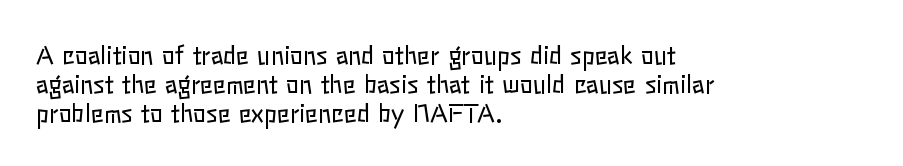
The strokes carry an ordinary text weight at most. Default kerning and tracking; the words read as compact shapes. The gap between lines stays unmarked. Does the lettering tilt? It doesn't — this is upright.
